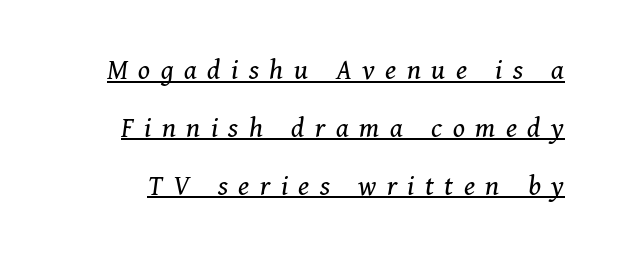
The letters are slanted; this is an italic face. Beneath each row of characters lies a ruled line. This is not heavy type; no bold has been used. This sample trades compactness for vertical openness between lines. Is this a sans? No — the strokes have serifs. Is this a fixed-width face? No — the glyphs have proportional, varying widths.
